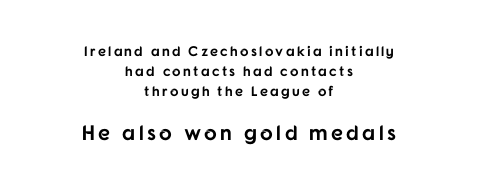
Q: Is the text bold? A: Yes.
Q: Is the text italic (slanted)? A: No, it is upright.
Q: Is the text underlined? A: No.
Q: How is the paragraph aligned? A: Centered.
Q: Is the spacing between lines tight, normal or loose? A: Normal.
Q: Which block of text is set in a larger size, the first (top) or the second (bottom)? A: The second (bottom) one.
